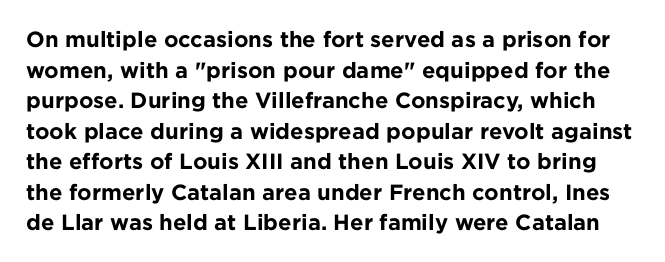
The image shows 22 px bold type, upright; set normal line spacing (1.39x), normal letter spacing, not underlined.
